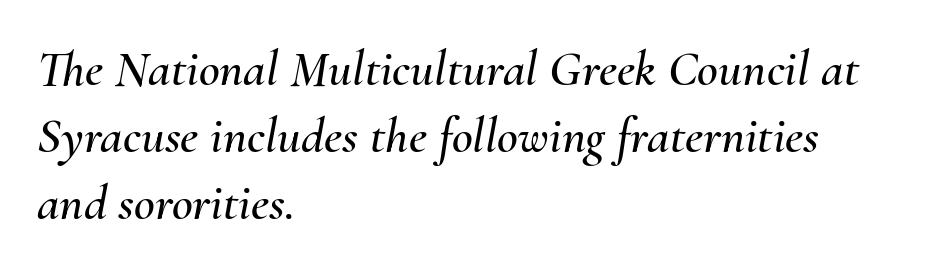
The image shows 51 px text type, italic (leaning right); set left-aligned, normal line spacing (1.31x), normal letter spacing, not underlined; medium stroke contrast and a small x-height.
